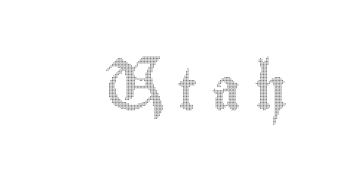
Every stem runs plumb, perpendicular to the baseline. Do the characters align in a grid? No, the font is proportional. The face used here is rendered with a markedly widened letterfit. The space beneath each line is pristine and unruled.
